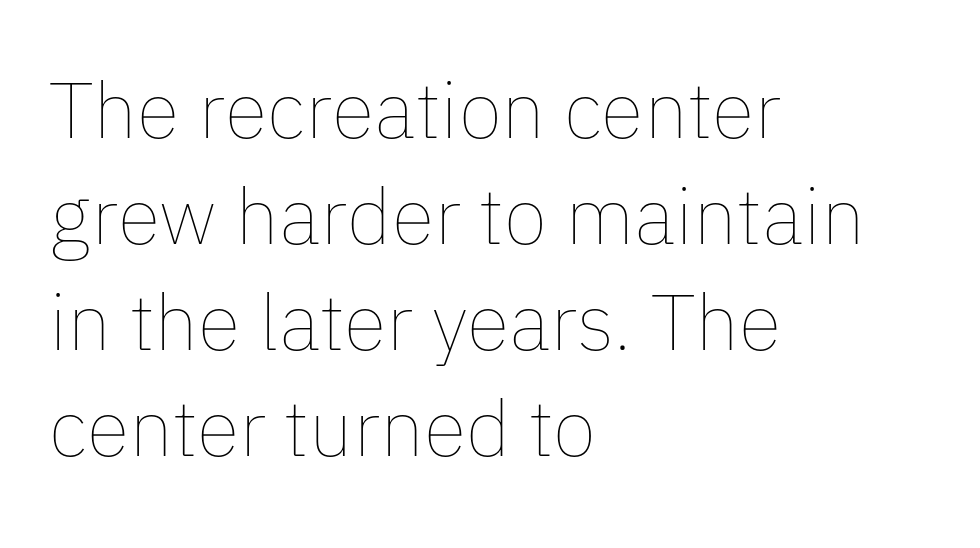
{"italic": "no", "bold": "no", "weight": "thin", "width": "normal", "stroke_contrast": "low", "x_height": "medium", "monospaced": "no", "underline": "no", "align": "left", "line_spacing": "normal", "line_spacing_ratio": 1.34, "letter_spacing": "normal", "letter_spacing_em": 0.0, "glyph_px": 79}
